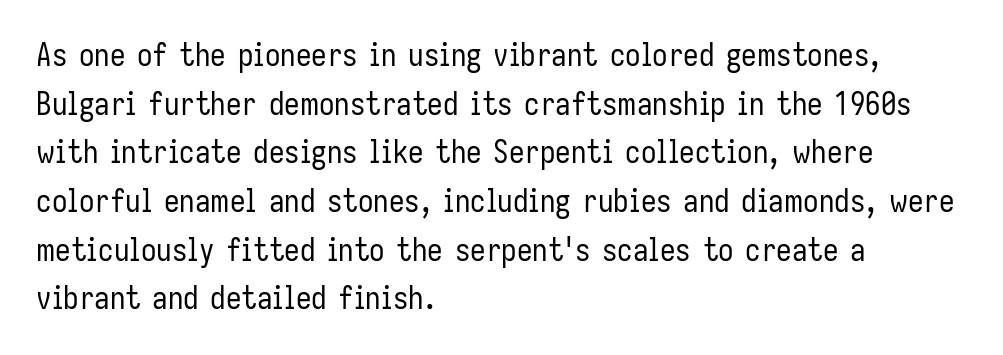
Bare-footed words on every line. Is this a fixed-width face? No — the glyphs have proportional, varying widths. Serifs: no, the terminals of the letterforms are clean. The tracking reads as untouched default to a designer's eye. You can tell it's not italic because the verticals are truly vertical.
